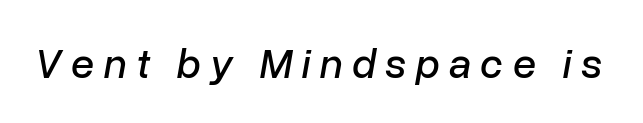
{"italic": "yes", "lean": "right", "slant_degrees": 10, "width": "normal", "stroke_contrast": "low", "x_height": "medium", "monospaced": "no", "underline": "no", "letter_spacing": "wide", "letter_spacing_em": 0.22, "glyph_px": 42}
